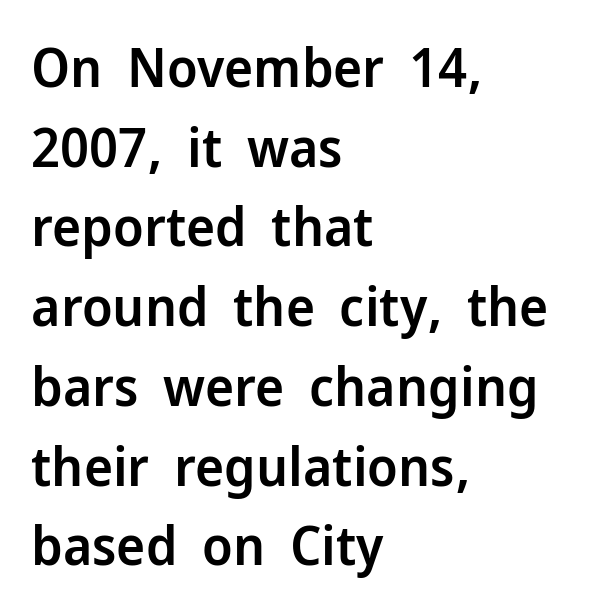
The image shows 55 px semibold sans-serif type, upright; set left-aligned, normal line spacing (1.45x), normal letter spacing, not underlined; low stroke contrast and a medium x-height.
